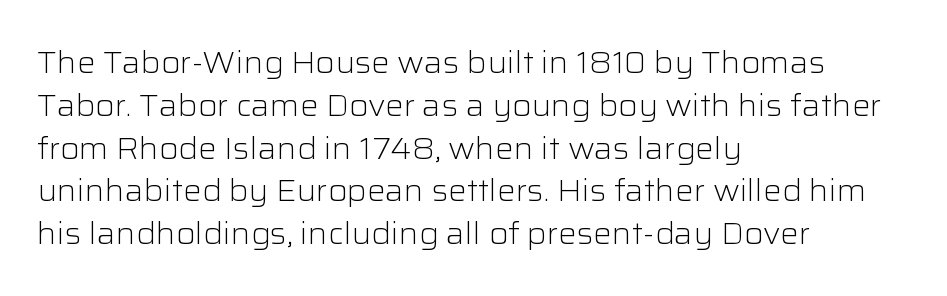
Compared with typical body copy, the letter spacing here is the same. These lines were composed using upright roman letters. Typographically, this falls in the sans-serif category. This sample has the flowing, uneven cadence of proportional lettering. These lines sit exactly where default settings would place them. No word sits above an underline.
